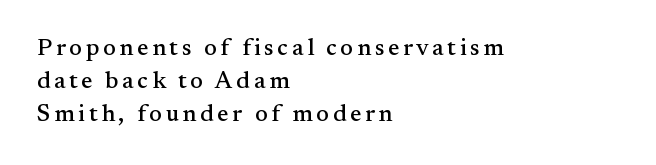
Q: Is the text italic (slanted)? A: No, it is upright.
Q: Is the text underlined? A: No.
Q: How is the paragraph aligned? A: Left-aligned.
Q: Is the spacing between lines tight, normal or loose? A: Normal.
